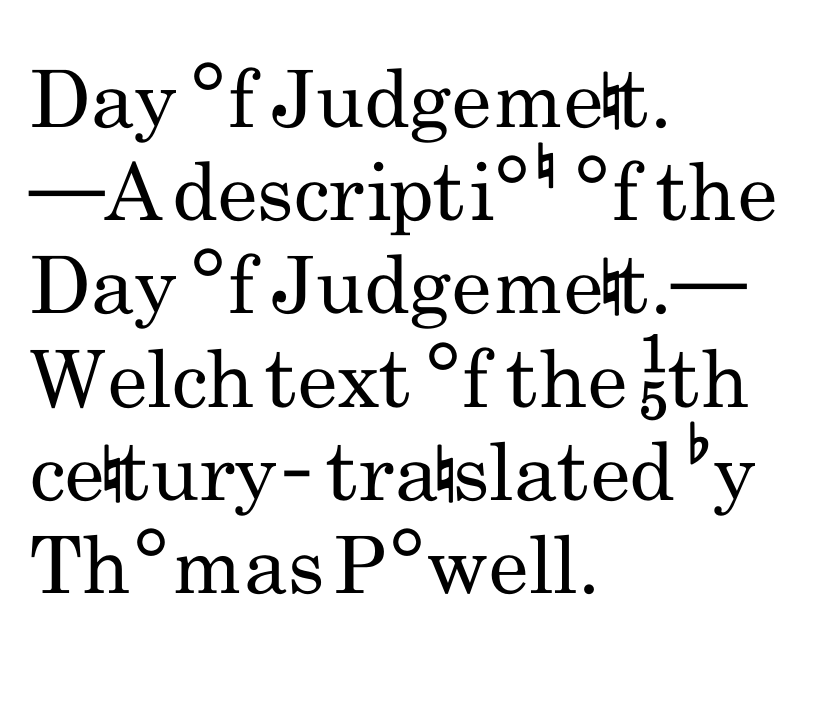
Q: Is the text bold? A: No.
Q: Is the text italic (slanted)? A: No, it is upright.
Q: Is the typeface a serif or a sans-serif typeface? A: Sans-serif.
Q: Is the text underlined? A: No.
Q: How is the paragraph aligned? A: Left-aligned.
Q: Is the spacing between letters normal or unusually wide? A: Normal.
Q: Width (condensed, normal, or wide)? A: Condensed.
Q: Stroke contrast? A: Low.
Q: x-height? A: Small.
Q: Monospaced? A: No.
